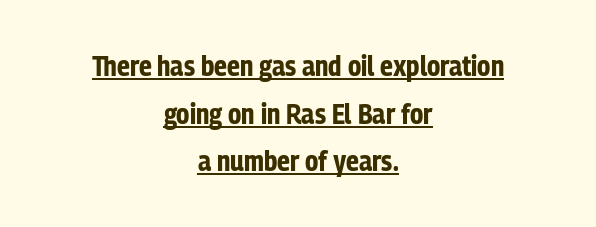
Q: Is the text bold? A: Yes.
Q: Is the text italic (slanted)? A: No, it is upright.
Q: Is the typeface a serif or a sans-serif typeface? A: Sans-serif.
Q: Is the text underlined? A: Yes.
Q: How is the paragraph aligned? A: Centered.
Q: Is the spacing between letters normal or unusually wide? A: Normal.
Q: Is the spacing between lines tight, normal or loose? A: Normal.
Q: Width (condensed, normal, or wide)? A: Condensed.
Q: Stroke contrast? A: Low.
Q: x-height? A: Medium.
Q: Monospaced? A: No.
